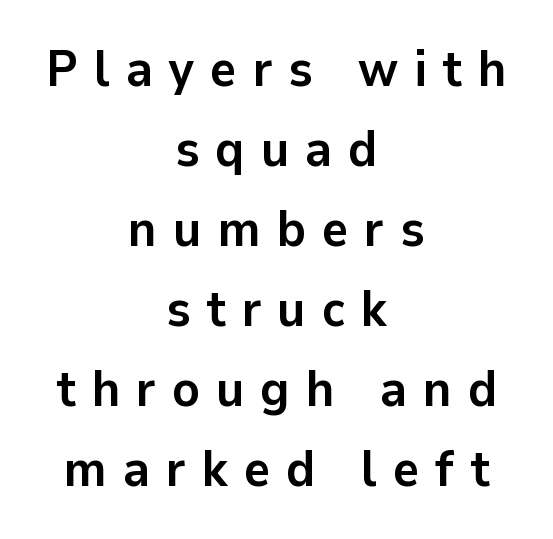
Q: Is the text bold? A: Yes.
Q: Is the text italic (slanted)? A: No, it is upright.
Q: Is the typeface a serif or a sans-serif typeface? A: Sans-serif.
Q: Is the text underlined? A: No.
Q: How is the paragraph aligned? A: Centered.
Q: Is the spacing between letters normal or unusually wide? A: Unusually wide.
Q: Is the spacing between lines tight, normal or loose? A: Normal.
Q: Width (condensed, normal, or wide)? A: Normal.
Q: Stroke contrast? A: Low.
Q: x-height? A: Medium.
Q: Monospaced? A: No.
